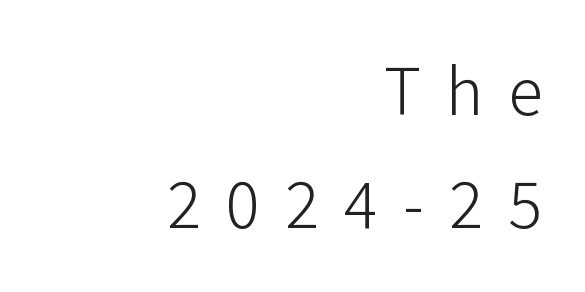
{"serif": "no", "italic": "no", "bold": "no", "weight": "light", "width": "normal", "stroke_contrast": "low", "x_height": "medium", "monospaced": "no", "underline": "no", "align": "right", "line_spacing": "normal", "line_spacing_ratio": 1.61, "letter_spacing": "wide", "letter_spacing_em": 0.36, "glyph_px": 70}
